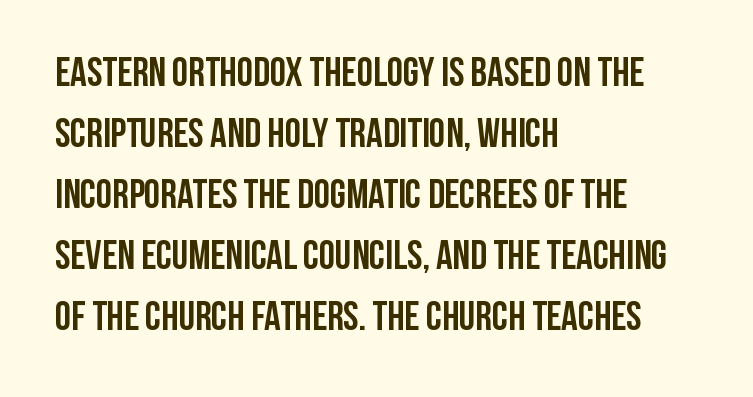
Q: Is the text bold? A: Yes.
Q: Is the text italic (slanted)? A: No, it is upright.
Q: Is the typeface a serif or a sans-serif typeface? A: Sans-serif.
Q: Is the text underlined? A: No.
Q: How is the paragraph aligned? A: Left-aligned.
Q: Is the spacing between letters normal or unusually wide? A: Normal.
Q: Is the spacing between lines tight, normal or loose? A: Normal.
Q: Width (condensed, normal, or wide)? A: Condensed.
Q: Stroke contrast? A: Low.
Q: x-height? A: Large.
Q: Monospaced? A: No.
